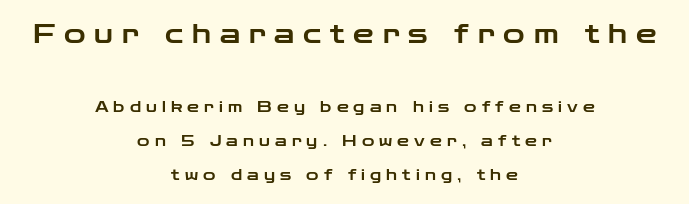
The image shows 26 px text type, upright; set centered, loose line spacing (2.28x), unusually wide letter spacing (+0.34 em), not underlined; the first (top) block is 1.73x larger.
